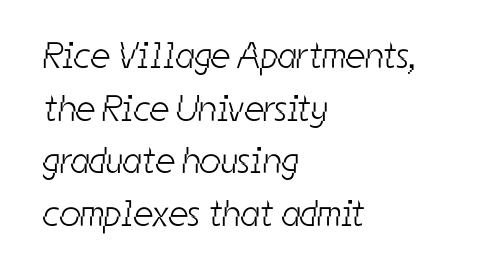
The image shows 37 px light, condensed sans-serif type; set left-aligned, normal line spacing (1.42x), normal letter spacing, not underlined; low stroke contrast and a medium x-height.
